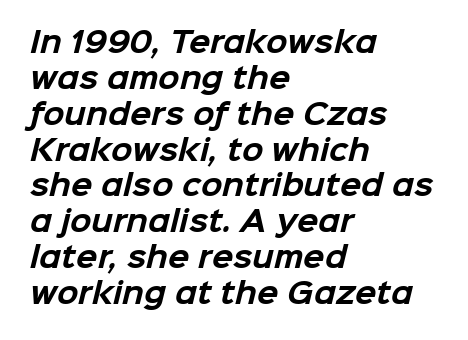
The image shows 28 px bold sans-serif type; set left-aligned, normal line spacing (1.28x), normal letter spacing, not underlined; low stroke contrast and a medium x-height.
